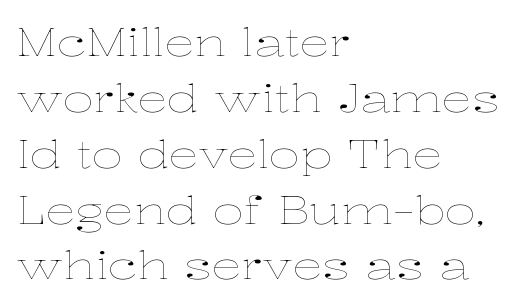
{"italic": "no", "bold": "no", "weight": "thin", "width": "wide", "stroke_contrast": "low", "x_height": "medium", "monospaced": "no", "underline": "no", "align": "left", "line_spacing": "normal", "line_spacing_ratio": 1.47, "letter_spacing": "normal", "letter_spacing_em": 0.0, "glyph_px": 38}
